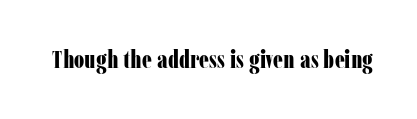
{"italic": "no", "bold": "yes", "underline": "no", "letter_spacing": "normal", "letter_spacing_em": 0.0, "glyph_px": 25}
